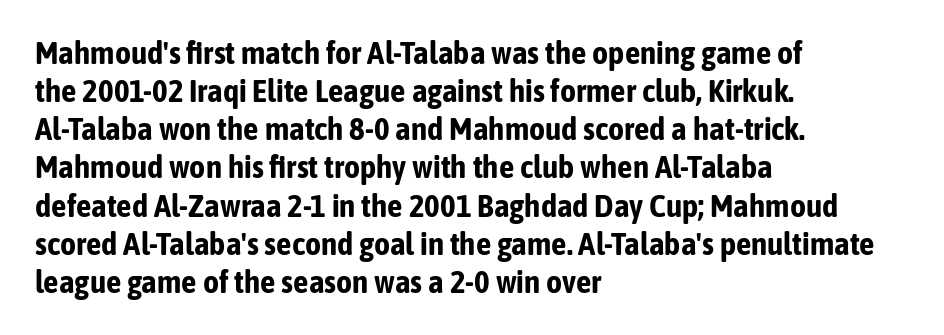
Q: Is the text bold? A: Yes.
Q: Is the text italic (slanted)? A: No, it is upright.
Q: Is the typeface a serif or a sans-serif typeface? A: Sans-serif.
Q: Is the text underlined? A: No.
Q: How is the paragraph aligned? A: Left-aligned.
Q: Is the spacing between letters normal or unusually wide? A: Normal.
Q: Width (condensed, normal, or wide)? A: Condensed.
Q: Stroke contrast? A: Low.
Q: x-height? A: Medium.
Q: Monospaced? A: No.
